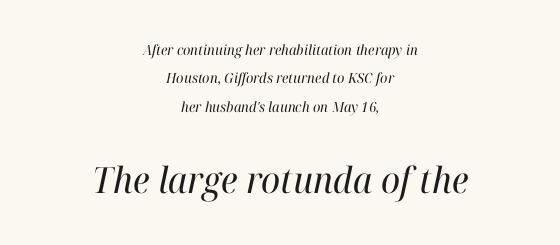
The image shows 36 px regular-weight serif type, italic (leaning right); set centered, loose line spacing (2.03x), normal letter spacing, not underlined; the second (bottom) block is 2.57x larger; high stroke contrast and a medium x-height.
